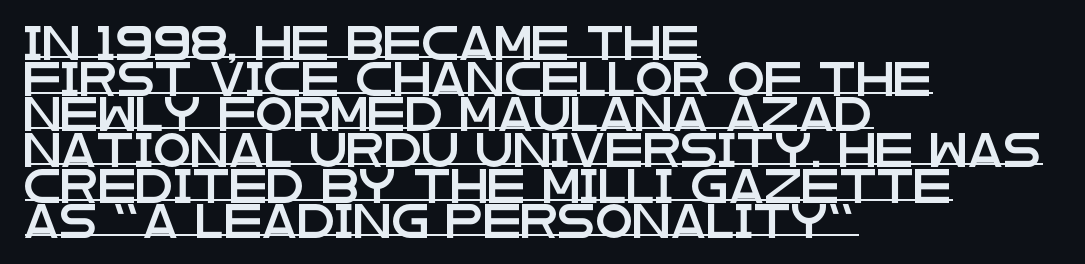
{"serif": "no", "italic": "no", "width": "wide", "stroke_contrast": "low", "x_height": "large", "monospaced": "no", "underline": "yes", "align": "left", "line_spacing": "tight", "line_spacing_ratio": 1.05, "letter_spacing": "normal", "letter_spacing_em": 0.0, "glyph_px": 34}
